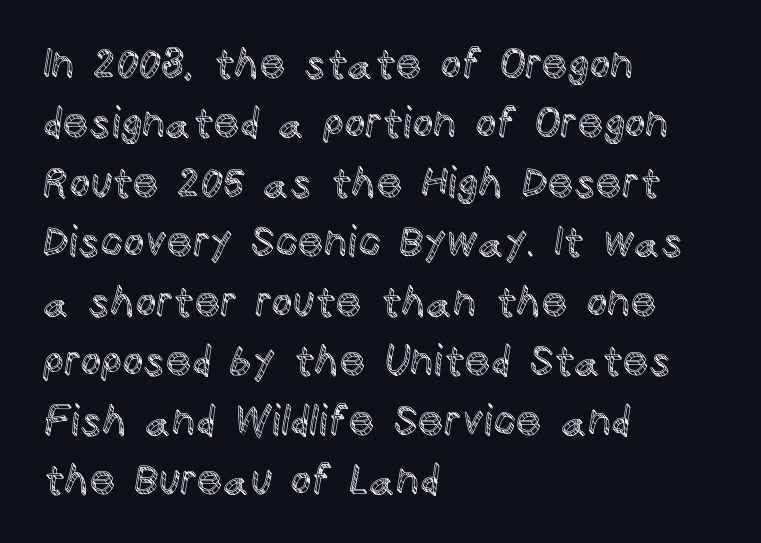
The image shows 41 px text type; set left-aligned, normal line spacing (1.45x), normal letter spacing, not underlined; a large x-height.
